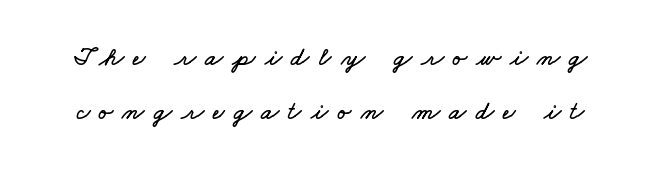
One glance says open: line gaps are wider than usual. Anything drawn beneath the words? Only blank space. Inter-character spacing is expanded well beyond the font's built-in metrics.
